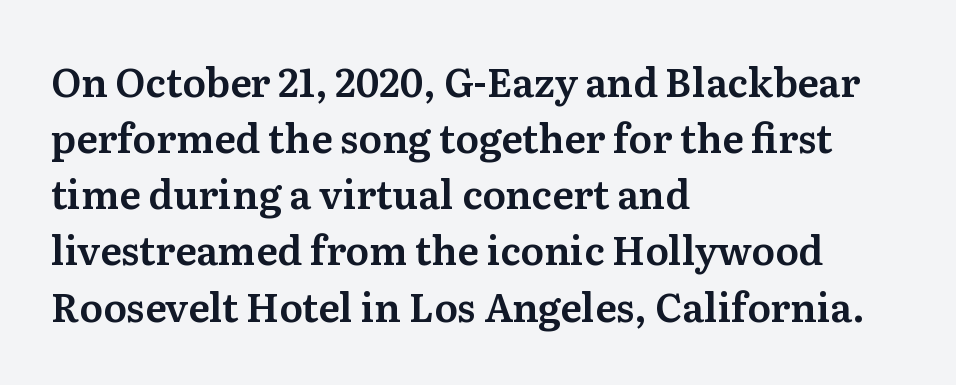
Has an underline been added? It has not. Serifs: yes, visible at the terminals of the letterforms. Think of a printed novel: that variable character pitch is what you see here. The vertical gap from one line to the next is medium. Layout note: lines flush left.
